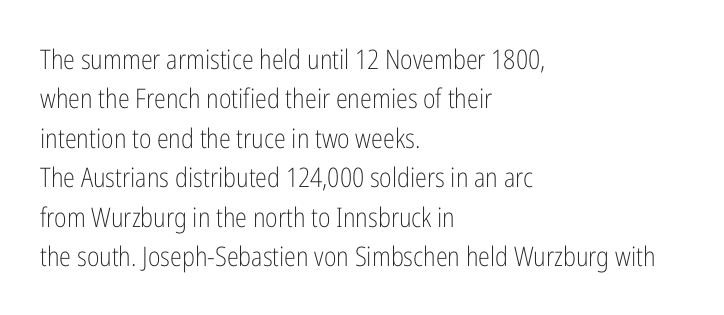
Q: Is the text bold? A: No.
Q: Is the text italic (slanted)? A: No, it is upright.
Q: Is the text underlined? A: No.
Q: How is the paragraph aligned? A: Left-aligned.
Q: Is the spacing between letters normal or unusually wide? A: Normal.
Q: Is the spacing between lines tight, normal or loose? A: Normal.
